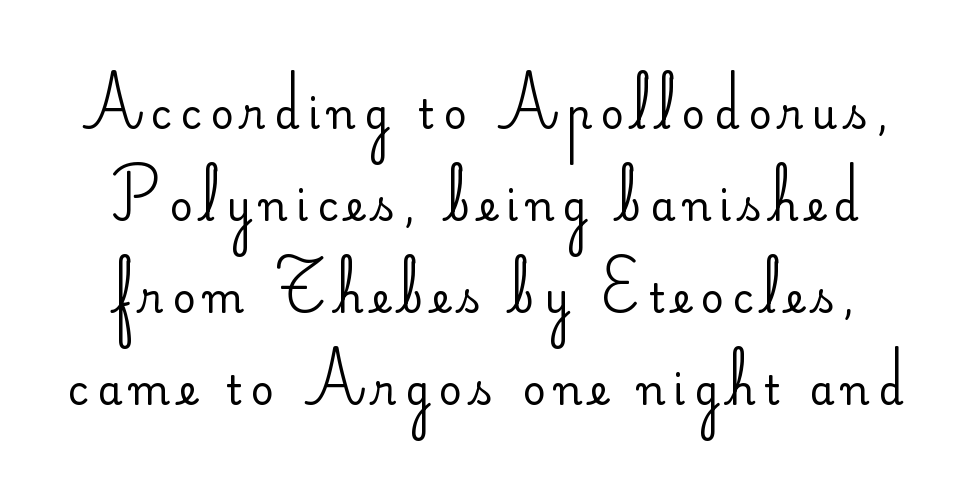
Character widths vary here, with narrow letters taking less room than wide ones. Look at the bottom of the vertical strokes: they stop flat, with no serifs. Upright lettering throughout. This rendering features lettering with no underline.
